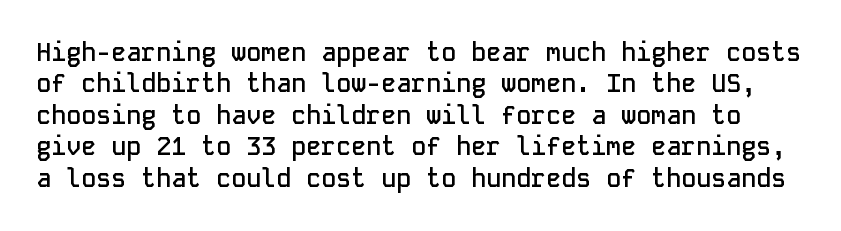
{"italic": "no", "bold": "semi", "underline": "no", "line_spacing": "normal", "line_spacing_ratio": 1.26, "letter_spacing": "normal", "letter_spacing_em": 0.0, "glyph_px": 25}
